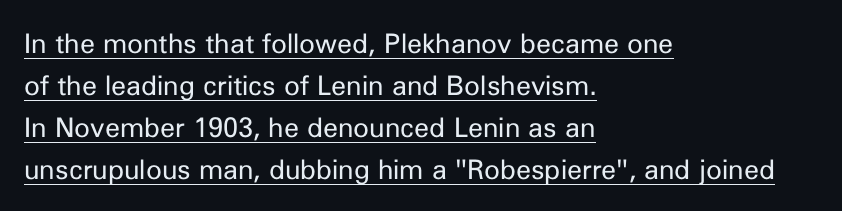
{"italic": "no", "bold": "no", "underline": "yes", "align": "left", "line_spacing": "normal", "line_spacing_ratio": 1.56, "letter_spacing": "normal", "letter_spacing_em": 0.0, "glyph_px": 27}
